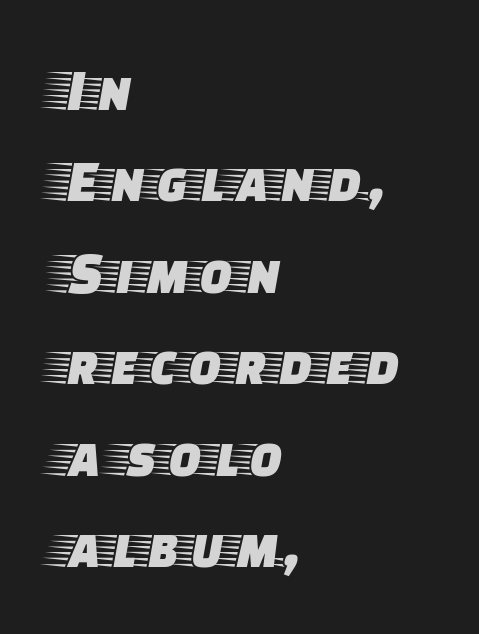
The typeface chosen for these lines features serifs. No extra tracking has been applied to these lines. Each new line begins a customary step beneath the previous one.
